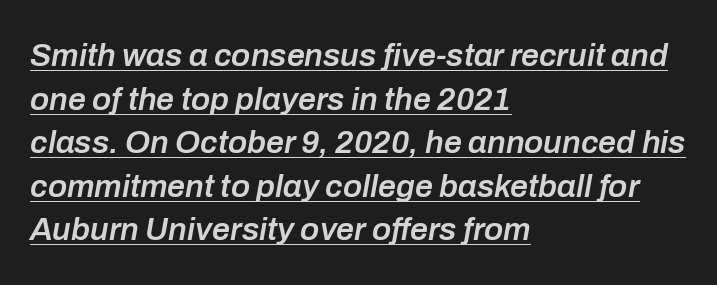
The rendering uses a moderate line-height, typical for paragraphs. Notice how a bar underscores the lettering throughout. Weight check: semibold — heavier than regular, not quite bold. All the whitespace from short lines collects on the right. This rendering leaves character spacing at its baseline value. This sample has the flowing, uneven cadence of proportional lettering.
